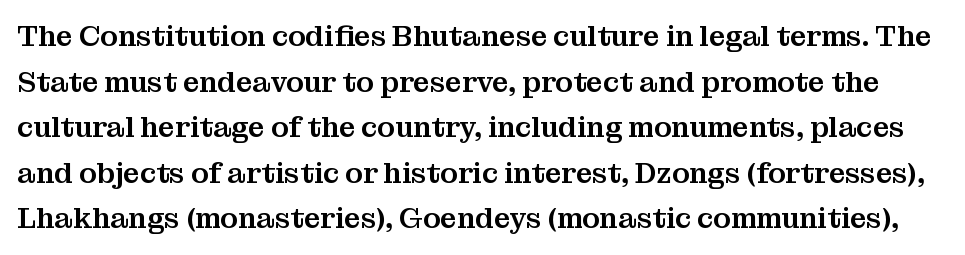
{"serif": "yes", "italic": "no", "width": "normal", "stroke_contrast": "medium", "x_height": "medium", "monospaced": "no", "underline": "no", "line_spacing": "normal", "line_spacing_ratio": 1.57, "letter_spacing": "normal", "letter_spacing_em": 0.0, "glyph_px": 29}
